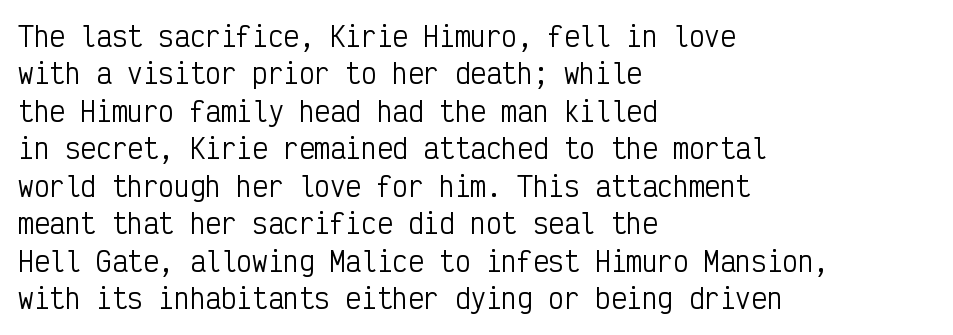
Q: Is the text bold? A: No.
Q: Is the text italic (slanted)? A: No, it is upright.
Q: Is the text underlined? A: No.
Q: How is the paragraph aligned? A: Left-aligned.
Q: Is the spacing between letters normal or unusually wide? A: Normal.
Q: Is the spacing between lines tight, normal or loose? A: Normal.
